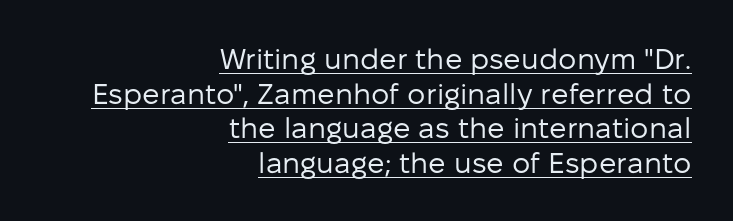
{"serif": "no", "italic": "no", "bold": "no", "weight": "regular", "width": "normal", "stroke_contrast": "low", "x_height": "medium", "monospaced": "no", "underline": "yes", "align": "right", "line_spacing_ratio": 1.19, "letter_spacing": "normal", "letter_spacing_em": 0.0, "glyph_px": 29}
